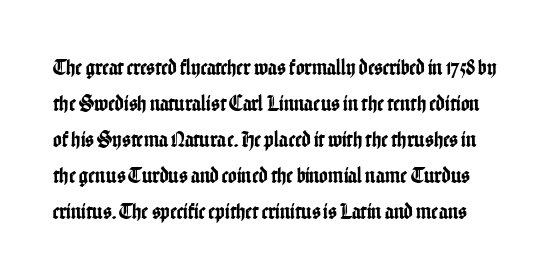
{"italic": "no", "underline": "no", "line_spacing": "normal", "line_spacing_ratio": 1.56, "letter_spacing": "normal", "letter_spacing_em": 0.0, "glyph_px": 23}
